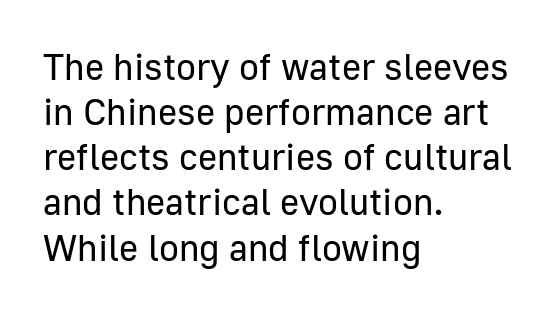
Q: Is the text bold? A: No.
Q: Is the text italic (slanted)? A: No, it is upright.
Q: Is the typeface a serif or a sans-serif typeface? A: Sans-serif.
Q: Is the text underlined? A: No.
Q: How is the paragraph aligned? A: Left-aligned.
Q: Is the spacing between letters normal or unusually wide? A: Normal.
Q: Width (condensed, normal, or wide)? A: Normal.
Q: Stroke contrast? A: Low.
Q: x-height? A: Medium.
Q: Monospaced? A: No.
